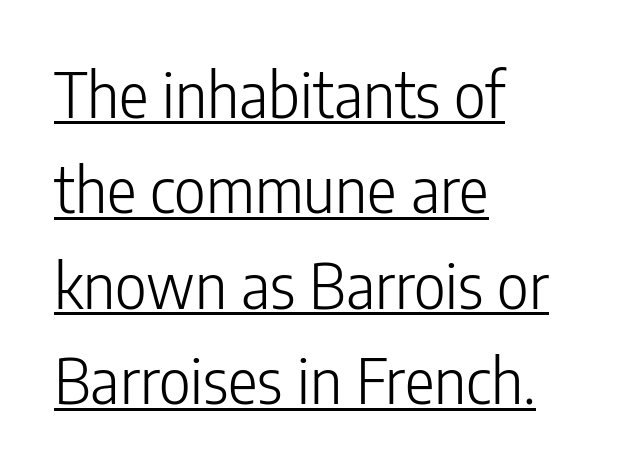
Q: Is the text bold? A: No.
Q: Is the text italic (slanted)? A: No, it is upright.
Q: Is the typeface a serif or a sans-serif typeface? A: Sans-serif.
Q: Is the text underlined? A: Yes.
Q: How is the paragraph aligned? A: Left-aligned.
Q: Is the spacing between letters normal or unusually wide? A: Normal.
Q: Is the spacing between lines tight, normal or loose? A: Normal.
Q: Width (condensed, normal, or wide)? A: Condensed.
Q: Stroke contrast? A: Low.
Q: x-height? A: Medium.
Q: Monospaced? A: No.
